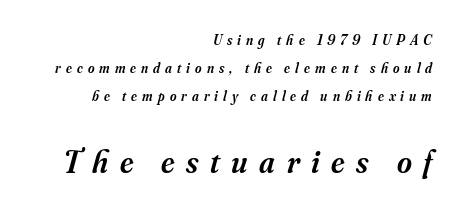
Compare the two chunks: the lower has the greater cap height. Regarding serifs, this sample has them. A typesetter would call this leading open, well beyond the default. The letters are slanted; this is an italic face. Type without underlining. The compositor pushed each line to the right boundary.
